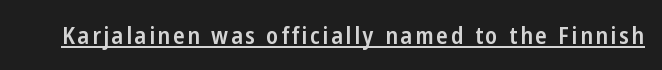
Glance below the letters and you will spot a drawn line. Nope, not italic — everything's standing straight. Does the weight exceed regular? Yes, but only to semibold.
